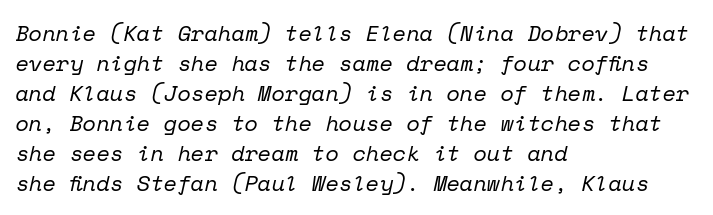
Q: Is the text bold? A: No.
Q: Is the text italic (slanted)? A: Yes, it leans right by about 12 degrees.
Q: Is the text underlined? A: No.
Q: How is the paragraph aligned? A: Left-aligned.
Q: Is the spacing between letters normal or unusually wide? A: Normal.
Q: Is the spacing between lines tight, normal or loose? A: Normal.
